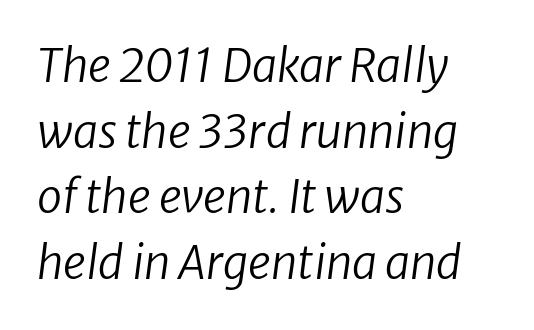
Q: Is the text bold? A: No.
Q: Is the text italic (slanted)? A: Yes, it leans right by about 8 degrees.
Q: Is the text underlined? A: No.
Q: How is the paragraph aligned? A: Left-aligned.
Q: Is the spacing between letters normal or unusually wide? A: Normal.
Q: Is the spacing between lines tight, normal or loose? A: Normal.
Q: Width (condensed, normal, or wide)? A: Normal.
Q: Stroke contrast? A: Low.
Q: x-height? A: Medium.
Q: Monospaced? A: No.
